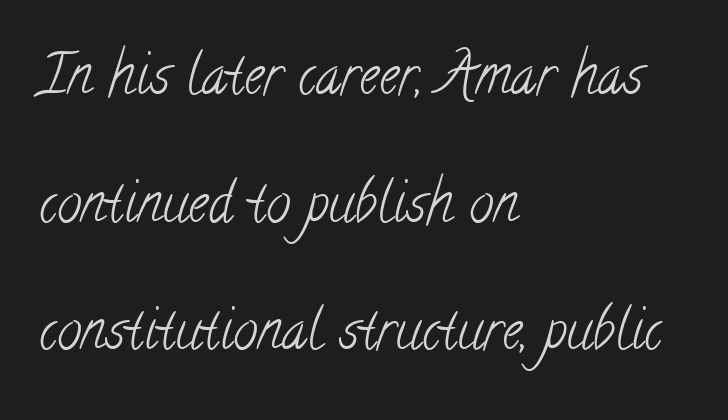
The paragraph shown leans on its left margin. Line spacing here is loose. No heavy texture on the line: the type isn't bold. Do the characters align in a grid? No, the font is proportional.
